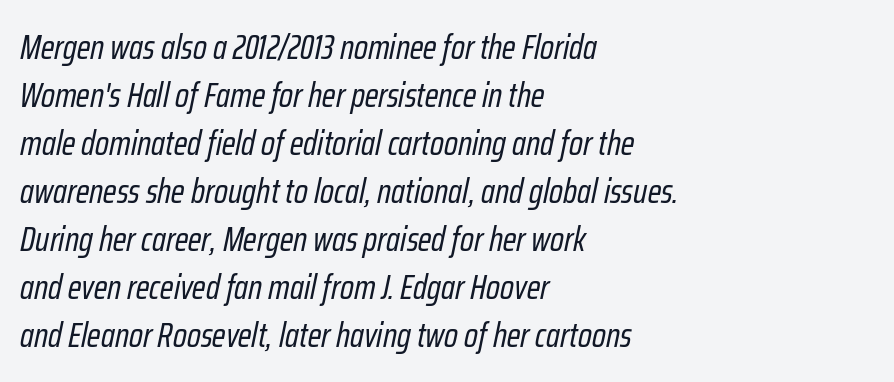
Q: Is the text bold? A: No.
Q: Is the text italic (slanted)? A: Yes, it leans right by about 12 degrees.
Q: Is the text underlined? A: No.
Q: How is the paragraph aligned? A: Left-aligned.
Q: Is the spacing between letters normal or unusually wide? A: Normal.
Q: Is the spacing between lines tight, normal or loose? A: Normal.
Q: Width (condensed, normal, or wide)? A: Condensed.
Q: Stroke contrast? A: Low.
Q: x-height? A: Medium.
Q: Monospaced? A: No.
